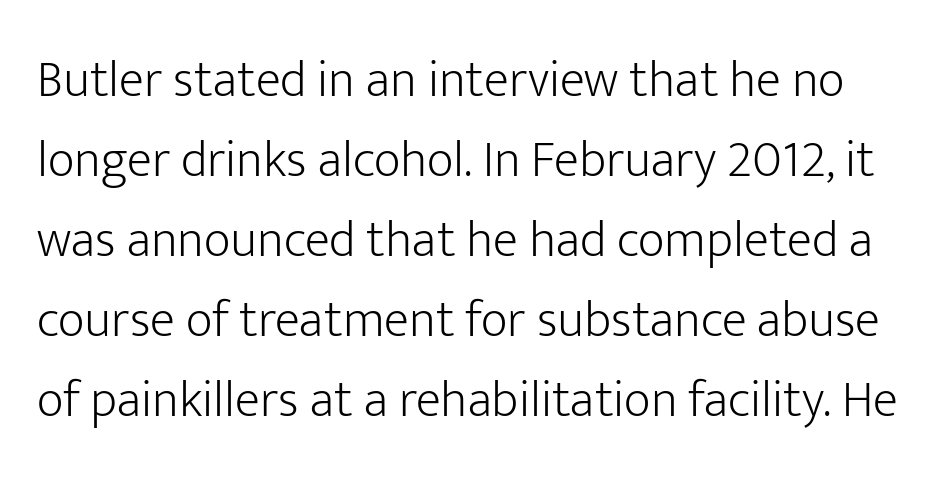
{"serif": "no", "italic": "no", "bold": "no", "weight": "light", "width": "normal", "stroke_contrast": "low", "x_height": "medium", "monospaced": "no", "underline": "no", "line_spacing": "normal", "line_spacing_ratio": 1.54, "letter_spacing": "normal", "letter_spacing_em": 0.0, "glyph_px": 52}
